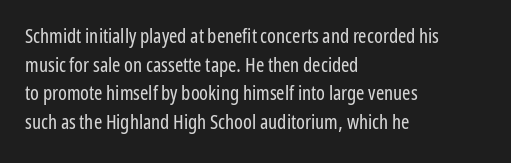
{"italic": "no", "bold": "no", "underline": "no", "align": "left", "line_spacing": "normal", "line_spacing_ratio": 1.43, "letter_spacing": "normal", "letter_spacing_em": 0.0, "glyph_px": 20}
